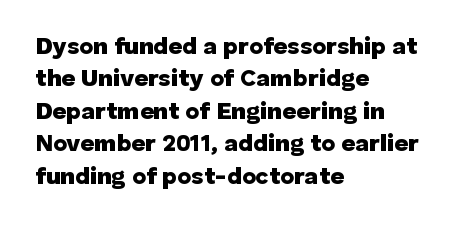
{"italic": "no", "bold": "yes", "underline": "no", "align": "left", "line_spacing": "normal", "line_spacing_ratio": 1.35, "letter_spacing": "normal", "letter_spacing_em": 0.0, "glyph_px": 24}
